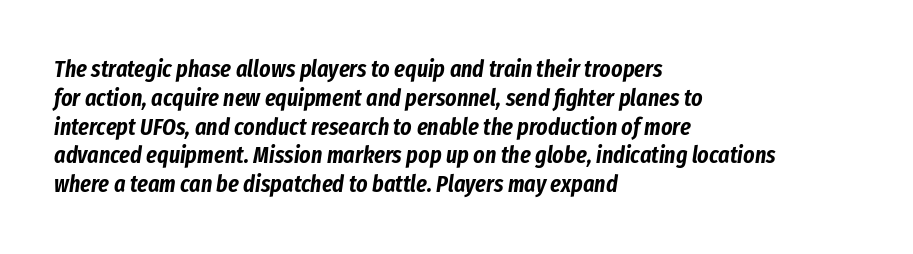
{"italic": "yes", "lean": "right", "slant_degrees": 8, "underline": "no", "align": "left", "line_spacing_ratio": 1.2, "letter_spacing": "normal", "letter_spacing_em": 0.0, "glyph_px": 24}
